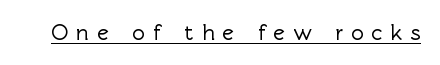
Q: Is the text italic (slanted)? A: No, it is upright.
Q: Is the text underlined? A: Yes.
Q: Is the spacing between letters normal or unusually wide? A: Unusually wide.
